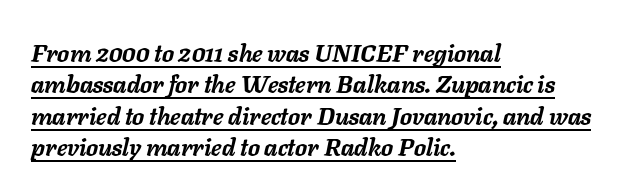
The image shows 24 px bold type, italic (leaning right); set left-aligned, normal line spacing (1.31x), normal letter spacing, underlined.
